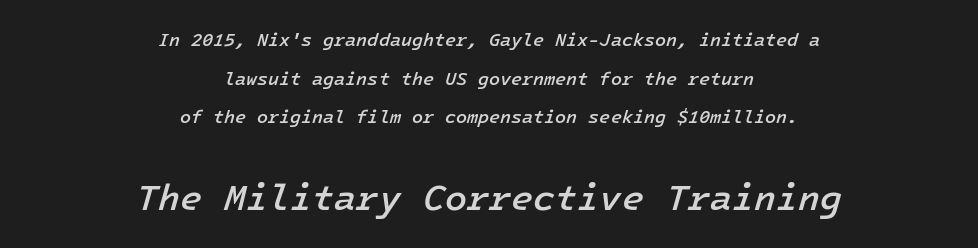
Q: Is the text bold? A: Semi-bold.
Q: Is the text italic (slanted)? A: Yes, it leans right by about 16 degrees.
Q: Is the text underlined? A: No.
Q: How is the paragraph aligned? A: Centered.
Q: Is the spacing between letters normal or unusually wide? A: Normal.
Q: Is the spacing between lines tight, normal or loose? A: Loose.
Q: Which block of text is set in a larger size, the first (top) or the second (bottom)? A: The second (bottom) one.
Q: Width (condensed, normal, or wide)? A: Normal.
Q: Stroke contrast? A: Low.
Q: x-height? A: Medium.
